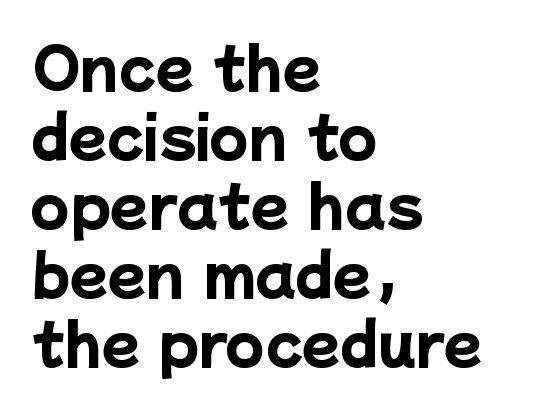
Each letter keeps its own natural width here, so spacing adapts to shape. A typesetter would label this face a sans. Set as a true bold cut, around the 700 mark. One-word summary of the alignment: left.
